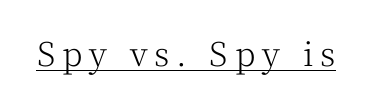
{"serif": "yes", "italic": "no", "bold": "no", "weight": "light", "width": "normal", "stroke_contrast": "medium", "x_height": "medium", "monospaced": "no", "underline": "yes", "letter_spacing": "wide", "letter_spacing_em": 0.21, "glyph_px": 33}
